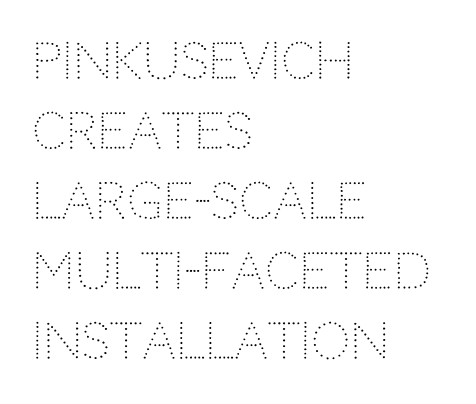
Q: Is the text bold? A: No.
Q: Is the text italic (slanted)? A: No, it is upright.
Q: Is the typeface a serif or a sans-serif typeface? A: Sans-serif.
Q: Is the text underlined? A: No.
Q: How is the paragraph aligned? A: Left-aligned.
Q: Is the spacing between letters normal or unusually wide? A: Normal.
Q: Is the spacing between lines tight, normal or loose? A: Normal.
Q: Width (condensed, normal, or wide)? A: Normal.
Q: Stroke contrast? A: Low.
Q: x-height? A: Large.
Q: Monospaced? A: No.
